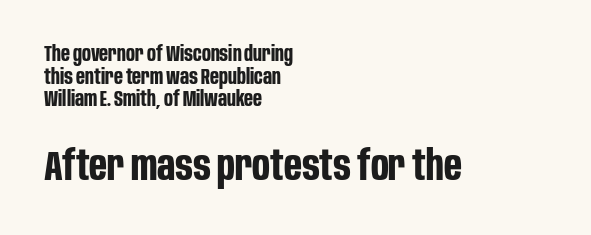
{"serif": "no", "italic": "no", "bold": "yes", "weight": "bold", "width": "condensed", "stroke_contrast": "low", "x_height": "large", "monospaced": "no", "underline": "no", "align": "left", "line_spacing": "tight", "line_spacing_ratio": 1.08, "letter_spacing": "normal", "letter_spacing_em": 0.0, "larger_block": "second", "size_ratio": 2.0, "glyph_px": 42}
